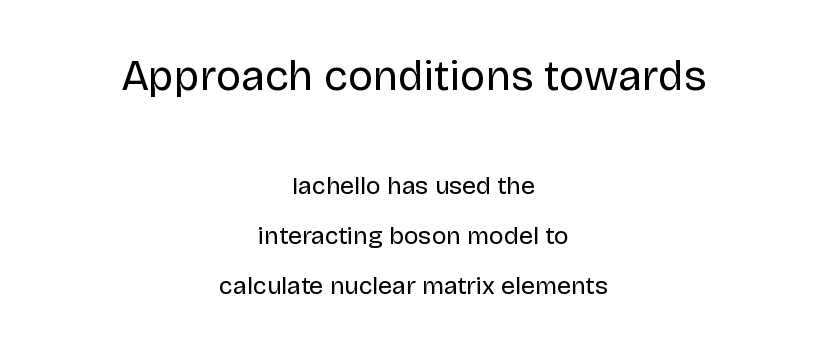
Q: Is the text bold? A: No.
Q: Is the text italic (slanted)? A: No, it is upright.
Q: Is the typeface a serif or a sans-serif typeface? A: Sans-serif.
Q: Is the text underlined? A: No.
Q: How is the paragraph aligned? A: Centered.
Q: Is the spacing between letters normal or unusually wide? A: Normal.
Q: Is the spacing between lines tight, normal or loose? A: Loose.
Q: Which block of text is set in a larger size, the first (top) or the second (bottom)? A: The first (top) one.
Q: Width (condensed, normal, or wide)? A: Normal.
Q: Stroke contrast? A: Low.
Q: x-height? A: Large.
Q: Monospaced? A: No.
